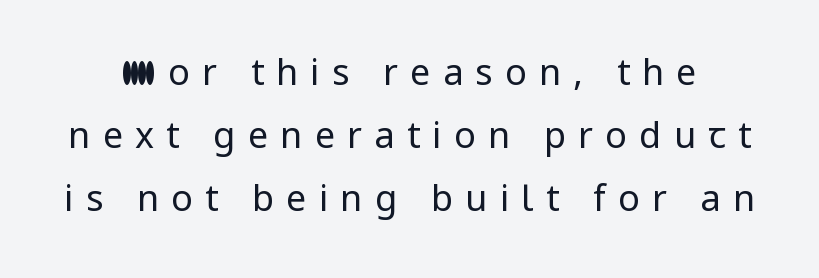
Here the designer chose a conventional face with non-uniform glyph widths. Grotesque or geometric, the face here clearly has no serifs. Stem width sits at or under what a default text font uses. The space directly below the letters is spotless. Here the glyphs are tracked loosely, breaking word shapes into spaced letters.
